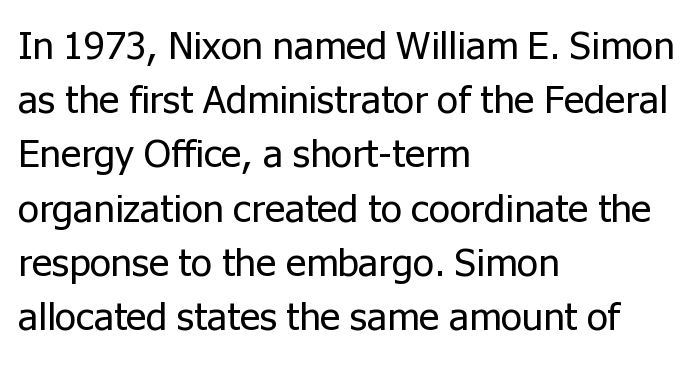
{"serif": "no", "italic": "no", "bold": "no", "weight": "regular", "width": "normal", "stroke_contrast": "low", "x_height": "medium", "monospaced": "no", "underline": "no", "align": "left", "line_spacing": "normal", "line_spacing_ratio": 1.39, "letter_spacing": "normal", "letter_spacing_em": 0.0, "glyph_px": 39}
